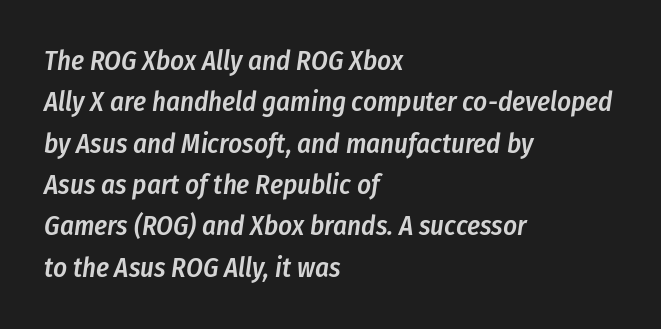
One glance says typical: line gaps are just what's usual. The whole block is typeset with a tilt. Standard letterfit; no display-style spreading of the glyphs. The paragraph has a hard left edge and a soft right edge. Check under the words: just untouched page. The letters are semibold — heavier than regular but short of a full bold.
